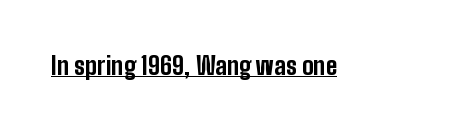
The image shows 24 px bold type, upright; set normal letter spacing, underlined.
